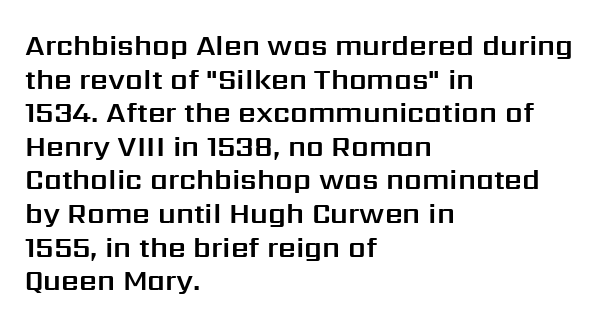
Q: Is the text italic (slanted)? A: No, it is upright.
Q: Is the typeface a serif or a sans-serif typeface? A: Sans-serif.
Q: Is the text underlined? A: No.
Q: How is the paragraph aligned? A: Left-aligned.
Q: Is the spacing between letters normal or unusually wide? A: Normal.
Q: Width (condensed, normal, or wide)? A: Normal.
Q: Stroke contrast? A: Medium.
Q: x-height? A: Medium.
Q: Monospaced? A: No.
